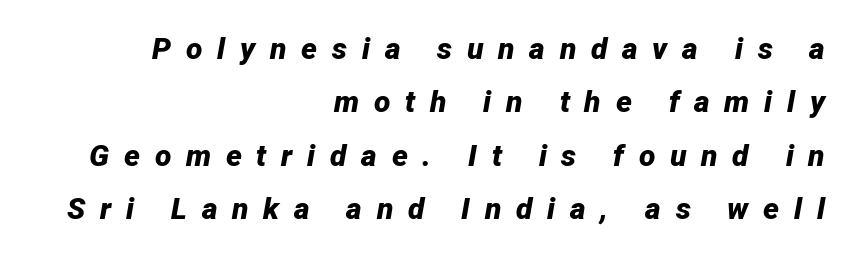
{"italic": "yes", "lean": "right", "slant_degrees": 12, "bold": "yes", "weight": "bold", "width": "normal", "stroke_contrast": "low", "x_height": "medium", "monospaced": "no", "underline": "no", "align": "right", "line_spacing_ratio": 1.78, "letter_spacing": "wide", "letter_spacing_em": 0.49, "glyph_px": 30}
